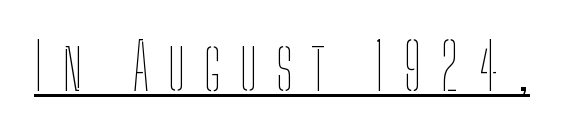
The type sits square on the baseline with zero lean. Each stroke keeps to a modest, everyday thickness or less. The glyphs are accompanied by a horizontal stroke just below them. Words appear elongated and porous because spacing is wide.
